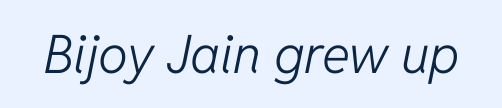
{"italic": "yes", "lean": "right", "slant_degrees": 11, "bold": "no", "weight": "light", "width": "normal", "stroke_contrast": "low", "x_height": "medium", "monospaced": "no", "underline": "no", "letter_spacing": "normal", "letter_spacing_em": 0.0, "glyph_px": 53}
